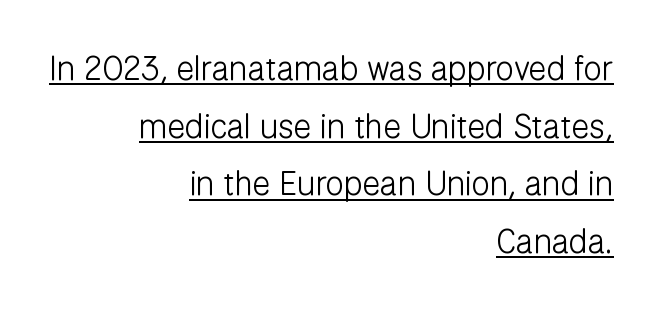
{"serif": "no", "italic": "no", "bold": "no", "weight": "light", "width": "normal", "stroke_contrast": "low", "x_height": "medium", "monospaced": "no", "underline": "yes", "align": "right", "line_spacing_ratio": 1.75, "letter_spacing": "normal", "letter_spacing_em": 0.0, "glyph_px": 33}
